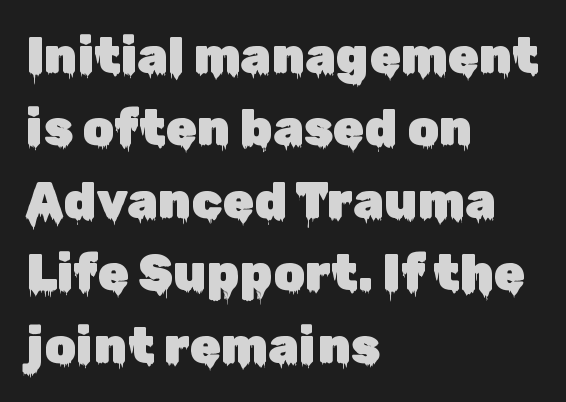
{"serif": "no", "italic": "no", "width": "normal", "stroke_contrast": "low", "x_height": "medium", "monospaced": "no", "underline": "no", "align": "left", "line_spacing": "normal", "line_spacing_ratio": 1.45, "letter_spacing": "normal", "letter_spacing_em": 0.0, "glyph_px": 50}
